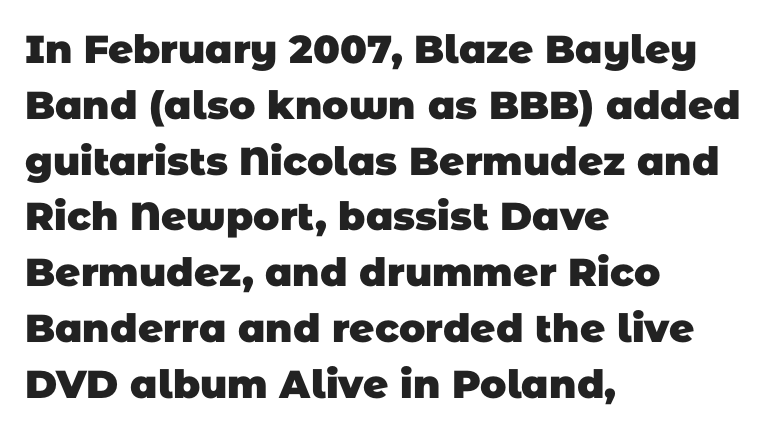
The foot of each line stays bare and open. Horizontal bands of white between lines are of average thickness. The rendering uses a bold face; every stroke is thick and dark. Do the characters align in a grid? No, the font is proportional. The horizontal fit of the characters is conventional and even.
